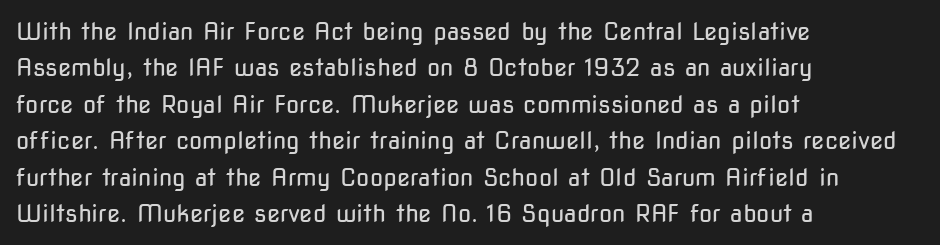
Q: Is the text bold? A: No.
Q: Is the text italic (slanted)? A: No, it is upright.
Q: Is the text underlined? A: No.
Q: How is the paragraph aligned? A: Left-aligned.
Q: Is the spacing between letters normal or unusually wide? A: Normal.
Q: Is the spacing between lines tight, normal or loose? A: Normal.
